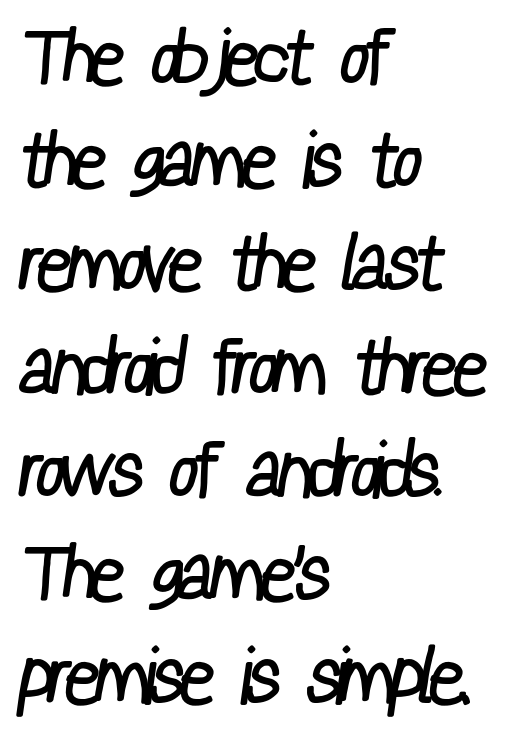
{"serif": "no", "bold": "no", "weight": "regular", "width": "condensed", "stroke_contrast": "low", "x_height": "medium", "monospaced": "no", "underline": "no", "align": "left", "line_spacing": "normal", "line_spacing_ratio": 1.34, "letter_spacing": "normal", "letter_spacing_em": 0.0, "glyph_px": 77}
